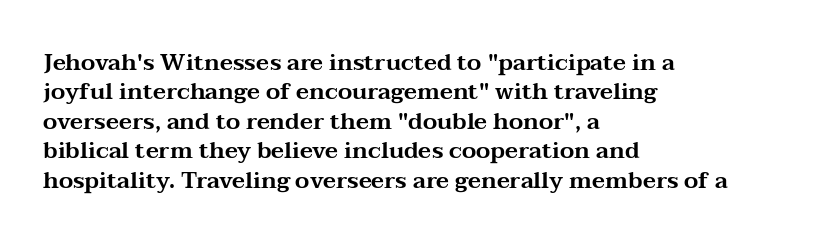
{"italic": "no", "underline": "no", "align": "left", "line_spacing": "normal", "line_spacing_ratio": 1.28, "letter_spacing": "normal", "letter_spacing_em": 0.0, "glyph_px": 23}
